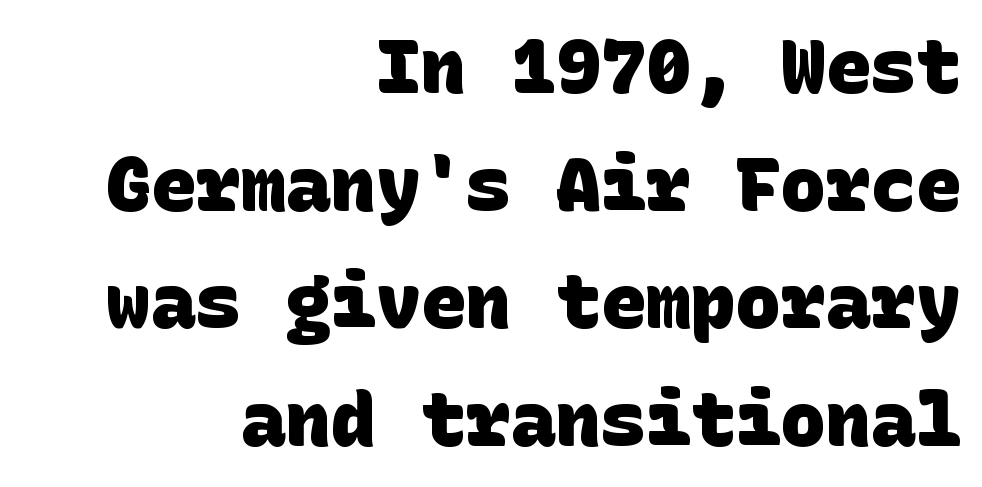
The image shows 75 px heavy sans-serif type; set right-aligned, normal line spacing (1.57x), normal letter spacing, not underlined; low stroke contrast and a large x-height.
